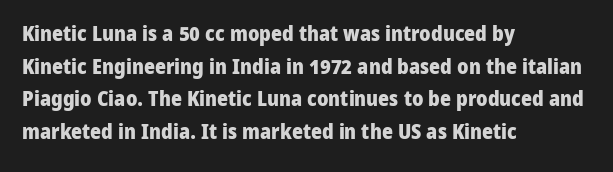
Q: Is the text bold? A: Yes.
Q: Is the text italic (slanted)? A: No, it is upright.
Q: Is the text underlined? A: No.
Q: How is the paragraph aligned? A: Left-aligned.
Q: Is the spacing between letters normal or unusually wide? A: Normal.
Q: Is the spacing between lines tight, normal or loose? A: Normal.
